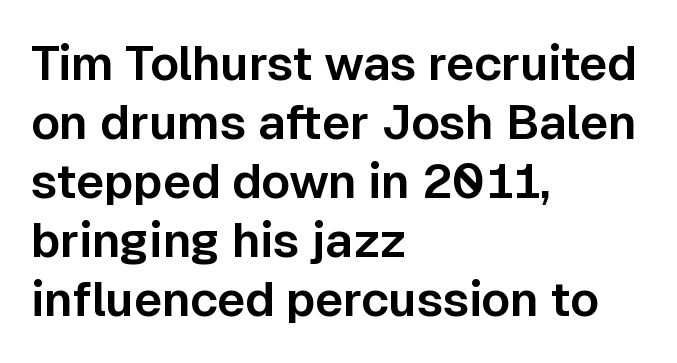
{"serif": "no", "italic": "no", "width": "normal", "stroke_contrast": "low", "x_height": "medium", "monospaced": "no", "underline": "no", "align": "left", "line_spacing_ratio": 1.23, "letter_spacing": "normal", "letter_spacing_em": 0.0, "glyph_px": 48}
